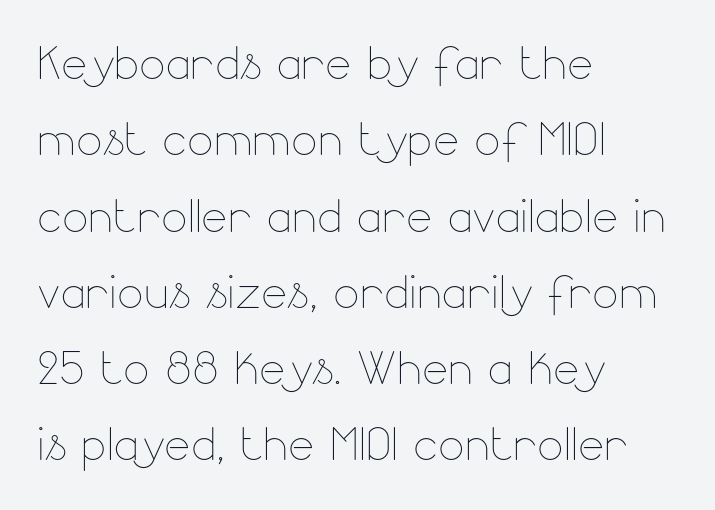
The letterforms sit at book weight or below. A classic flush-left, rag-right setting is used for this passage. Descenders hang freely into open space. Characters remain perfectly vertical along every line. The letterforms sit shoulder to shoulder at normal distance. Think of a printed novel: that variable character pitch is what you see here.
